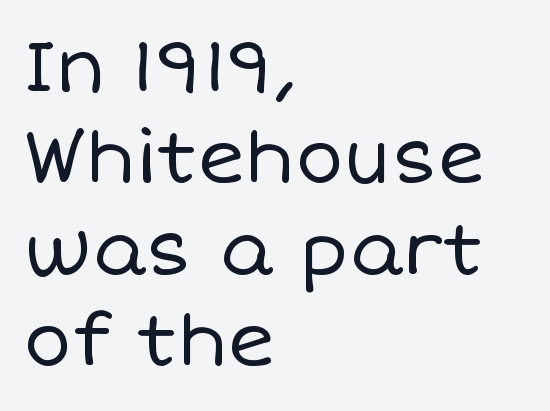
Lines of text with bare space underneath. On a weight scale, this lands at 450 or below. A typesetter would call this proportional, since set widths differ per character. The setting favours the left margin, as ordinary paragraphs usually do. Letter spacing: default.
